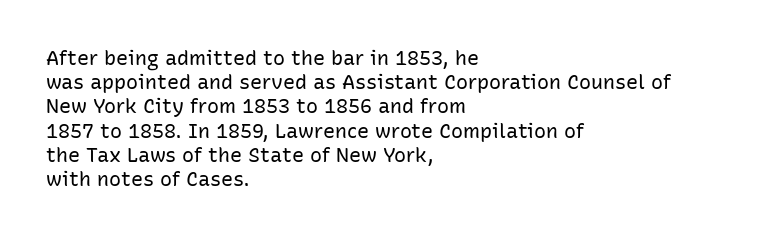
The image shows 20 px text type, upright; set left-aligned, line spacing 1.21x, normal letter spacing, not underlined.
